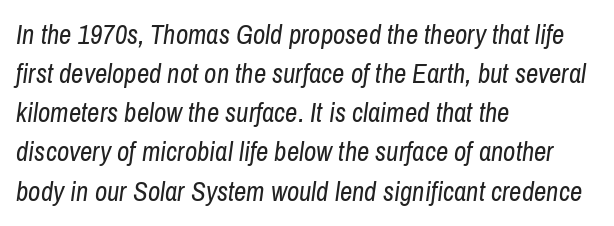
Q: Is the text bold? A: No.
Q: Is the text italic (slanted)? A: Yes, it leans right by about 8 degrees.
Q: Is the text underlined? A: No.
Q: How is the paragraph aligned? A: Left-aligned.
Q: Is the spacing between letters normal or unusually wide? A: Normal.
Q: Is the spacing between lines tight, normal or loose? A: Normal.
